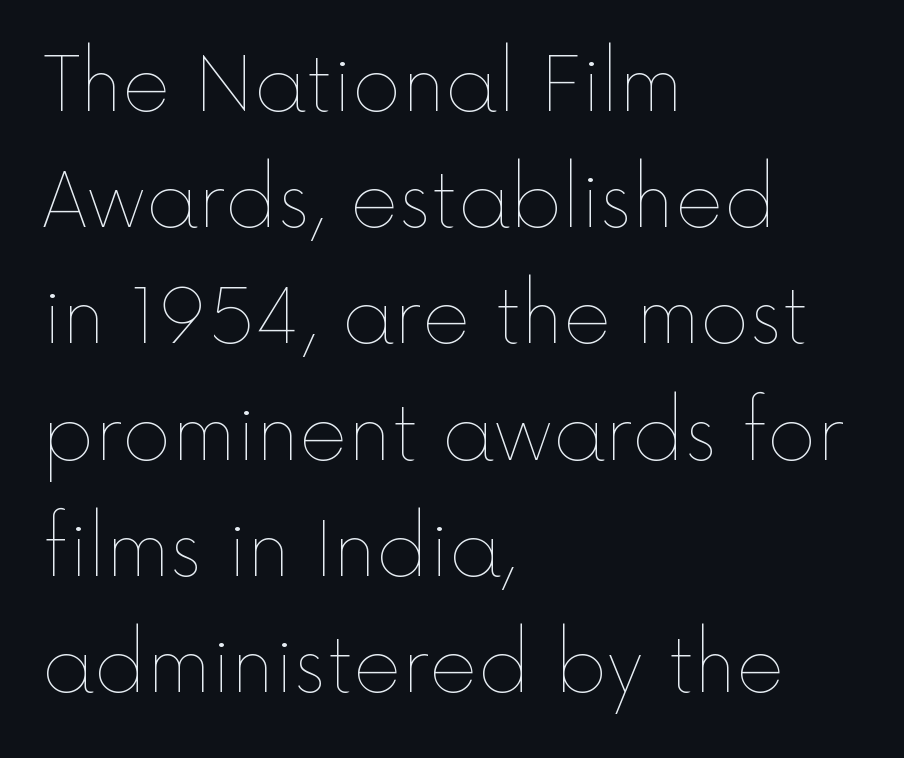
Q: Is the text bold? A: No.
Q: Is the text italic (slanted)? A: No, it is upright.
Q: Is the text underlined? A: No.
Q: How is the paragraph aligned? A: Left-aligned.
Q: Is the spacing between letters normal or unusually wide? A: Normal.
Q: Is the spacing between lines tight, normal or loose? A: Normal.
Q: Width (condensed, normal, or wide)? A: Normal.
Q: x-height? A: Medium.
Q: Monospaced? A: No.
